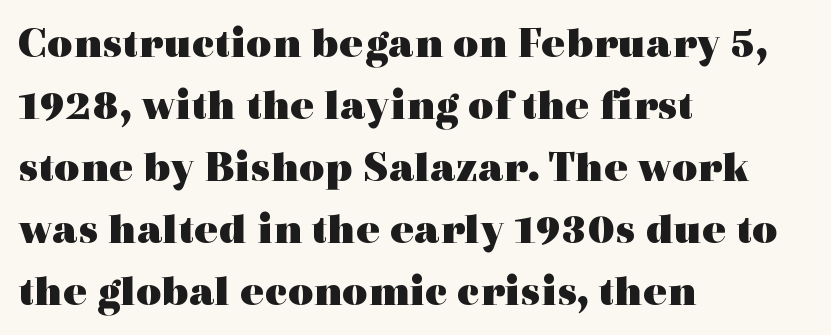
Layout note: lines flush left. The typeface chosen for these lines features serifs. The words here are not underlined. The face used here is rendered with its standard letterfit. Caption: bold face, heavy strokes.
